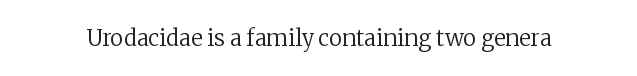
Q: Is the text bold? A: No.
Q: Is the text italic (slanted)? A: No, it is upright.
Q: Is the text underlined? A: No.
Q: Is the spacing between letters normal or unusually wide? A: Normal.
